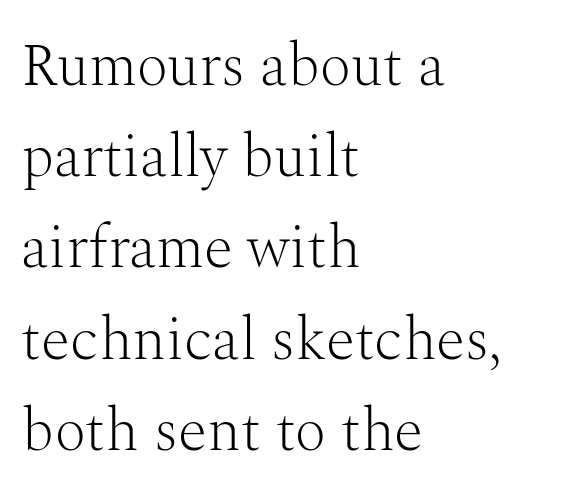
Looks like regular typesetting: each glyph gets only the width it needs. A student would call this left alignment; a typographer would say flush left, rag right. No extra ink here — the face is not bold. Quick note: underline off.
